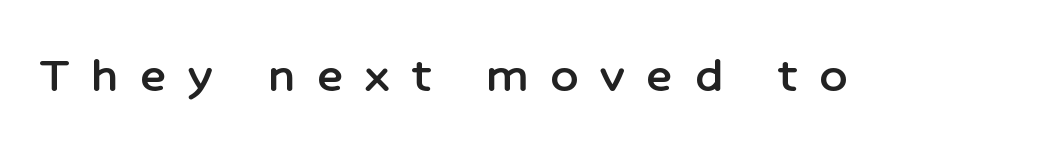
The text was rendered using a sans face with plain stroke endings. Proportional: the letters do not fall into vertical columns. The lettering holds an erect, upright posture throughout. Only glyphs here, with clear space below each row.
